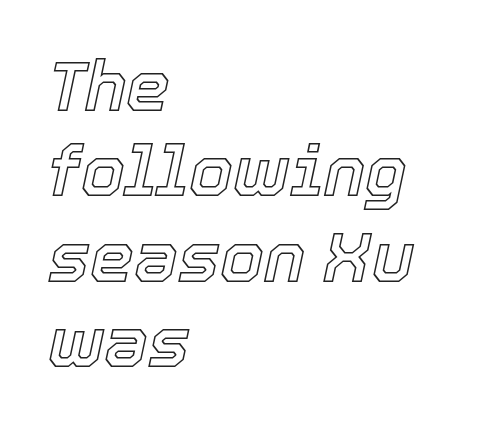
Q: Is the text italic (slanted)? A: Yes, it leans right by about 12 degrees.
Q: Is the text underlined? A: No.
Q: How is the paragraph aligned? A: Left-aligned.
Q: Is the spacing between letters normal or unusually wide? A: Normal.
Q: Width (condensed, normal, or wide)? A: Normal.
Q: x-height? A: Medium.
Q: Monospaced? A: No.
